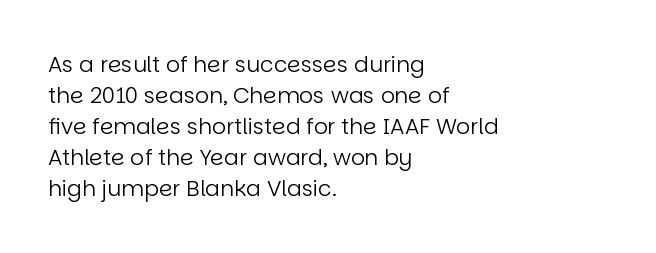
Q: Is the text bold? A: No.
Q: Is the text italic (slanted)? A: No, it is upright.
Q: Is the text underlined? A: No.
Q: How is the paragraph aligned? A: Left-aligned.
Q: Is the spacing between letters normal or unusually wide? A: Normal.
Q: Is the spacing between lines tight, normal or loose? A: Normal.
